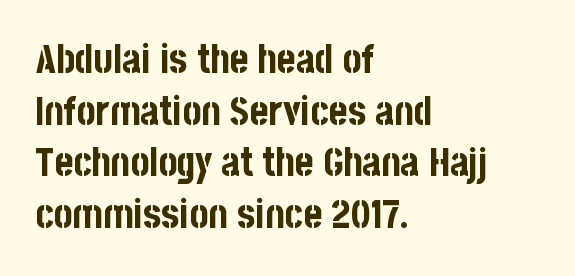
The face used here has the dense, thick strokes of a bold. Tracking value appears to be zero — textbook default spacing. Tall strokes in this sample are plumb rather than angled. You can tell from the bare stems that sans-serif type was used. Here the designer chose a conventional face with non-uniform glyph widths.
